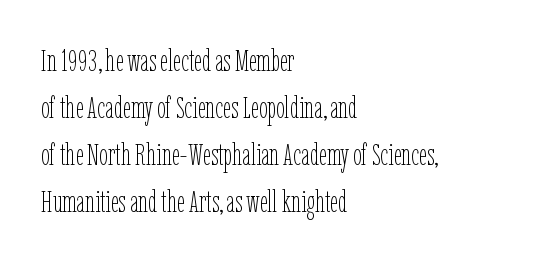
Has an underline been added? It has not. You could not count columns in this text — the font is proportionally spaced. Evenly set lines give the paragraph a standard silhouette. Glyph-to-glyph distance matches everyday printed text. Posture: upright roman. The compositor pushed each line to the left boundary.
